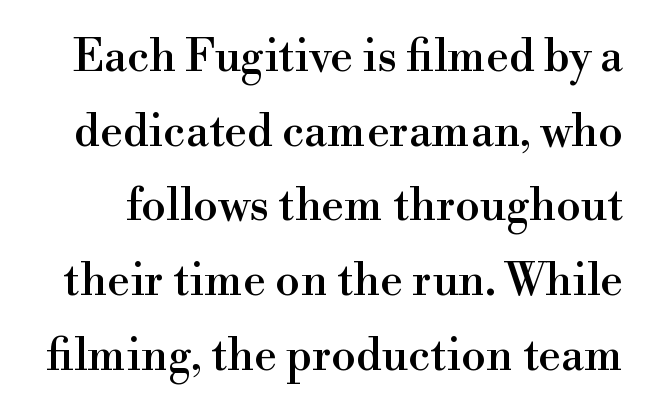
{"serif": "yes", "italic": "no", "width": "normal", "x_height": "small", "monospaced": "no", "underline": "no", "line_spacing": "normal", "line_spacing_ratio": 1.66, "letter_spacing": "normal", "letter_spacing_em": 0.0, "glyph_px": 45}
